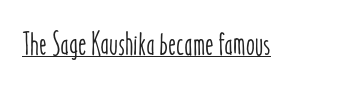
Q: Is the text italic (slanted)? A: No, it is upright.
Q: Is the text underlined? A: Yes.
Q: Is the spacing between letters normal or unusually wide? A: Normal.
Q: Width (condensed, normal, or wide)? A: Condensed.
Q: Stroke contrast? A: Low.
Q: x-height? A: Medium.
Q: Monospaced? A: No.
